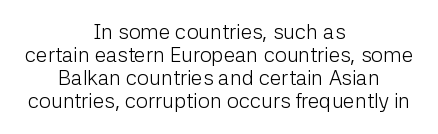
The image shows 21 px text type, upright; set centered, tight line spacing (1.1x), normal letter spacing, not underlined.
